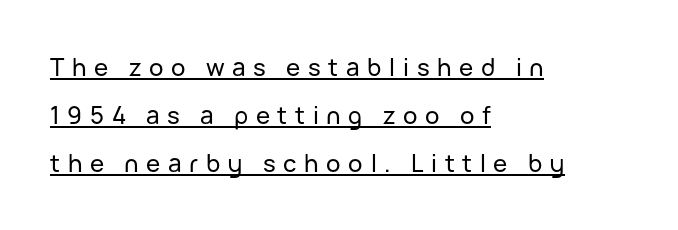
Honestly, the underline is the first thing you notice here. Line starts are locked; line ends wander. The type sits square on the baseline with zero lean. What stands out about the letter spacing? Its width — letters are far apart. How would I describe the line gaps? Wide and relaxed.
